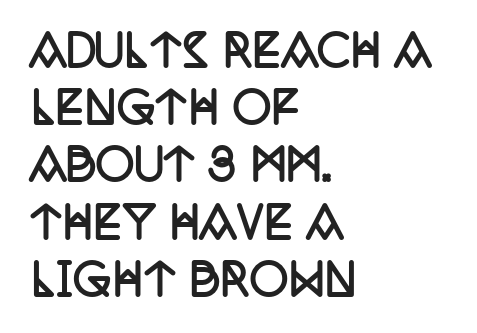
{"serif": "yes", "italic": "no", "bold": "yes", "weight": "semibold", "width": "condensed", "stroke_contrast": "low", "x_height": "large", "monospaced": "no", "underline": "no", "align": "left", "line_spacing": "normal", "line_spacing_ratio": 1.33, "letter_spacing": "normal", "letter_spacing_em": 0.0, "glyph_px": 43}
